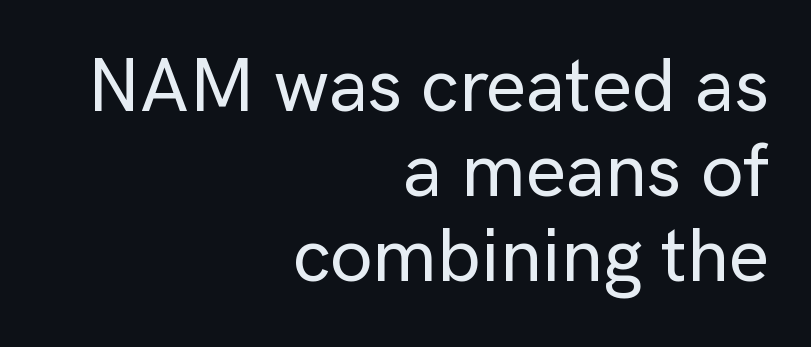
{"serif": "no", "italic": "no", "width": "normal", "stroke_contrast": "low", "x_height": "medium", "monospaced": "no", "underline": "no", "align": "right", "line_spacing": "tight", "line_spacing_ratio": 1.12, "letter_spacing": "normal", "letter_spacing_em": 0.0, "glyph_px": 76}
